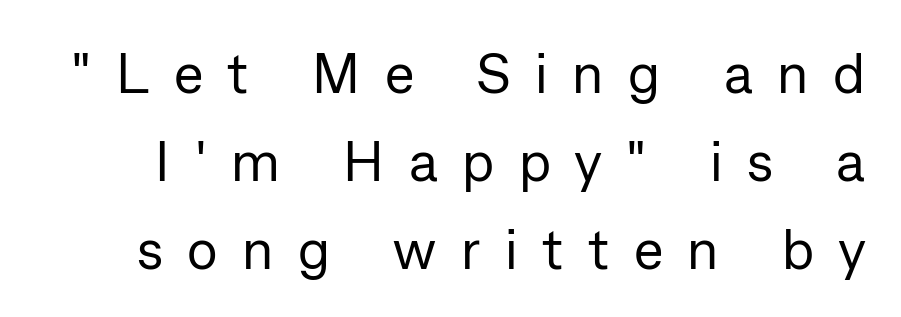
Display-style spreading of the glyphs; the letterfit is very open. Evenly set lines give the paragraph a standard silhouette. This reads as an unemphasized weight, regular at the heaviest. Varying glyph widths throughout — classic text-font behaviour. Each letter's strokes conclude bluntly, with no projecting serifs.
